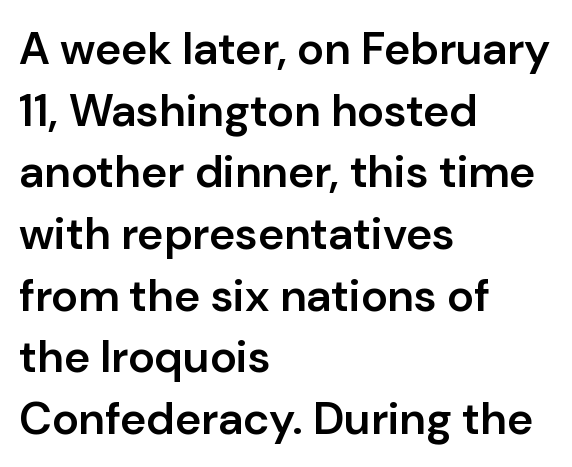
{"serif": "no", "italic": "no", "bold": "semi", "weight": "semibold", "width": "normal", "stroke_contrast": "low", "x_height": "medium", "monospaced": "no", "underline": "no", "align": "left", "line_spacing": "normal", "line_spacing_ratio": 1.37, "letter_spacing": "normal", "letter_spacing_em": 0.0, "glyph_px": 45}
